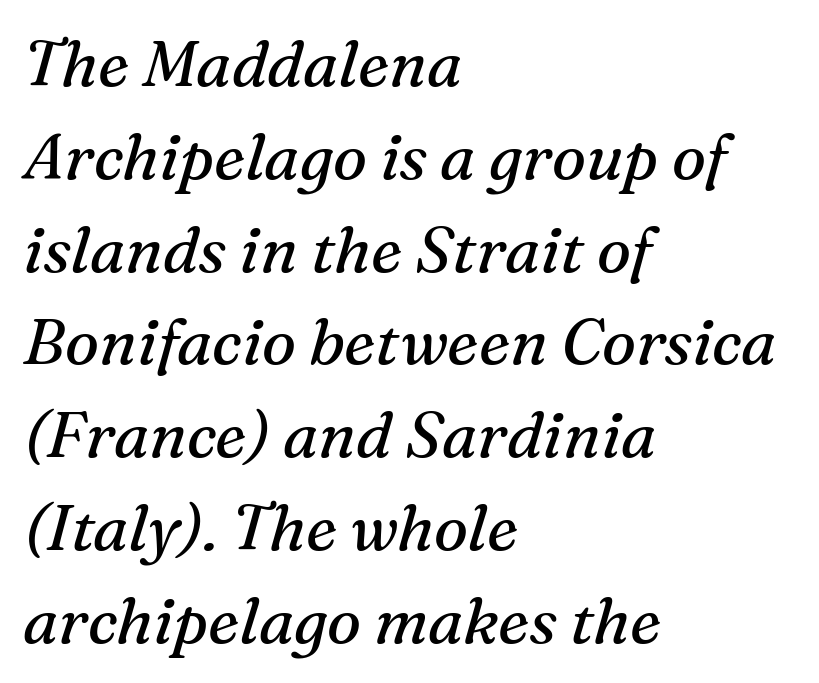
The face used here is proportionally spaced, like ordinary book or web type. Beneath every word, the page is bare. The typeface chosen for these lines features serifs. In terms of letterspacing, this is plain default setting. Does the lettering tilt? It does — this is italic.
